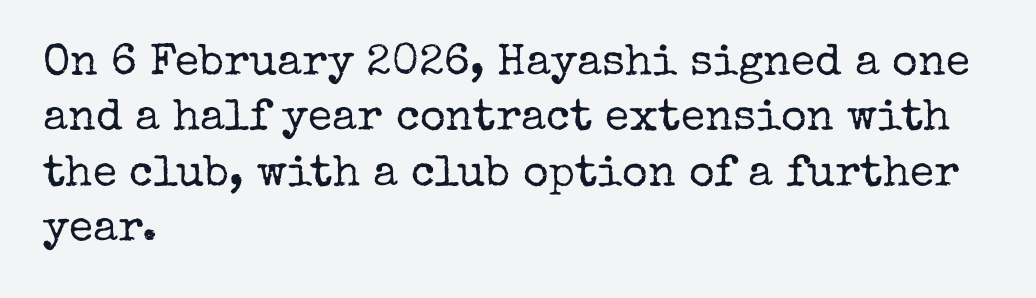
{"serif": "yes", "italic": "no", "bold": "no", "weight": "regular", "width": "normal", "stroke_contrast": "low", "x_height": "medium", "monospaced": "no", "underline": "no", "align": "left", "line_spacing": "normal", "line_spacing_ratio": 1.26, "letter_spacing": "normal", "letter_spacing_em": 0.0, "glyph_px": 44}
